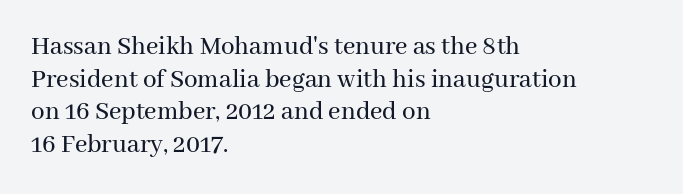
Q: Is the text italic (slanted)? A: No, it is upright.
Q: Is the text underlined? A: No.
Q: How is the paragraph aligned? A: Left-aligned.
Q: Is the spacing between letters normal or unusually wide? A: Normal.
